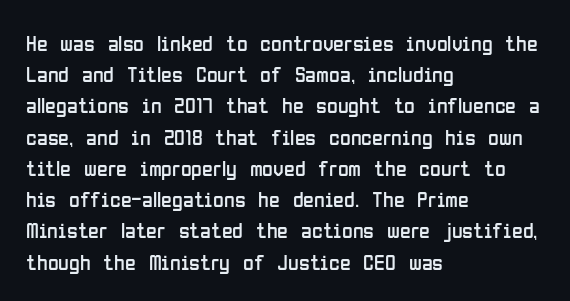
{"italic": "no", "bold": "no", "underline": "no", "align": "left", "line_spacing": "normal", "line_spacing_ratio": 1.42, "letter_spacing": "normal", "letter_spacing_em": 0.0, "glyph_px": 22}
